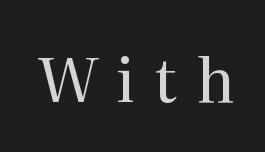
No heavy texture on the line: the type isn't bold. The space beneath each line is pristine and unruled. In terms of posture, this sample is upright. The rendering uses natural spacing where letterforms have individual widths. The tracking reads as deliberately expanded to a designer's eye.
